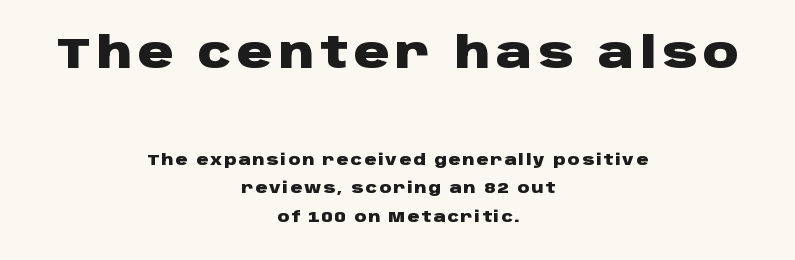
The image shows 44 px heavy, wide sans-serif type, upright; set centered, loose line spacing (1.92x), not underlined; the first (top) block is 2.93x larger; low stroke contrast and a large x-height.
